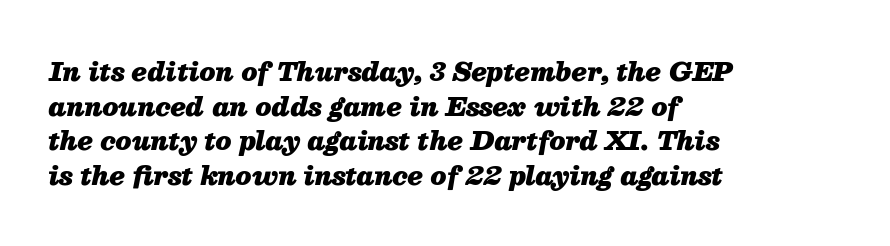
Q: Is the text bold? A: Yes.
Q: Is the text italic (slanted)? A: Yes, it leans right by about 13 degrees.
Q: Is the text underlined? A: No.
Q: How is the paragraph aligned? A: Left-aligned.
Q: Is the spacing between letters normal or unusually wide? A: Normal.
Q: Is the spacing between lines tight, normal or loose? A: Normal.
